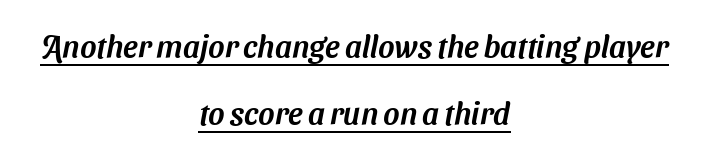
{"serif": "no", "width": "normal", "stroke_contrast": "medium", "x_height": "medium", "monospaced": "no", "underline": "yes", "align": "center", "line_spacing": "loose", "line_spacing_ratio": 2.16, "letter_spacing": "normal", "letter_spacing_em": 0.0, "glyph_px": 31}
